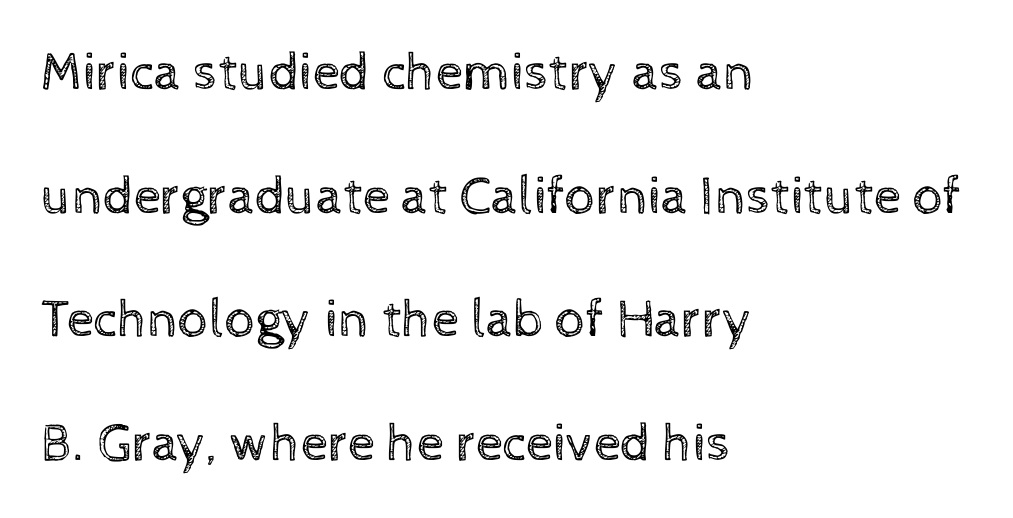
Q: Is the text bold? A: No.
Q: Is the text italic (slanted)? A: No, it is upright.
Q: Is the text underlined? A: No.
Q: How is the paragraph aligned? A: Left-aligned.
Q: Is the spacing between letters normal or unusually wide? A: Normal.
Q: Is the spacing between lines tight, normal or loose? A: Loose.
Q: Width (condensed, normal, or wide)? A: Normal.
Q: x-height? A: Medium.
Q: Monospaced? A: No.
